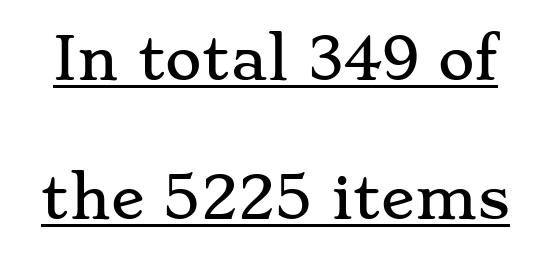
{"serif": "yes", "italic": "no", "width": "wide", "stroke_contrast": "low", "x_height": "small", "monospaced": "no", "underline": "yes", "line_spacing": "loose", "line_spacing_ratio": 2.49, "letter_spacing": "normal", "letter_spacing_em": 0.0, "glyph_px": 56}
